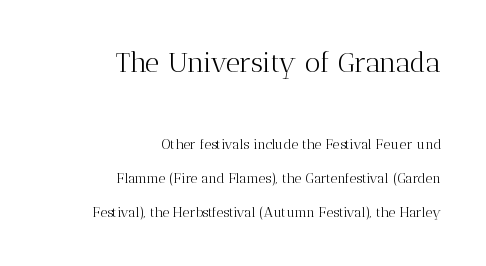
Lines of text with bare space underneath. Each stroke keeps to a modest, everyday thickness or less. The rendering anchors every line to the right-hand side. Standard letterfit; no display-style spreading of the glyphs. Font category for this specimen: serif. Reading top to bottom, the characters get smaller at the block break.
